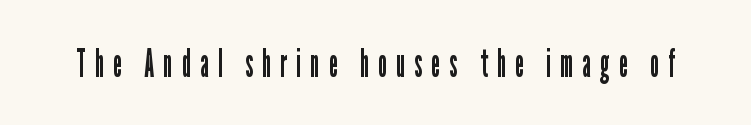
Q: Is the text bold? A: No.
Q: Is the text italic (slanted)? A: No, it is upright.
Q: Is the typeface a serif or a sans-serif typeface? A: Sans-serif.
Q: Is the text underlined? A: No.
Q: Is the spacing between letters normal or unusually wide? A: Unusually wide.
Q: Width (condensed, normal, or wide)? A: Condensed.
Q: Stroke contrast? A: Low.
Q: x-height? A: Medium.
Q: Monospaced? A: No.
